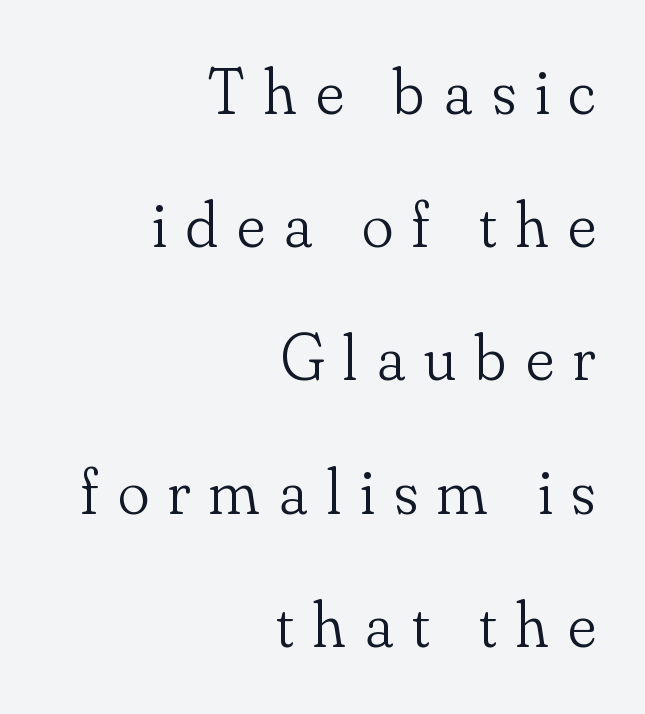
Q: Is the text bold? A: No.
Q: Is the text italic (slanted)? A: No, it is upright.
Q: Is the typeface a serif or a sans-serif typeface? A: Serif.
Q: Is the text underlined? A: No.
Q: How is the paragraph aligned? A: Right-aligned.
Q: Is the spacing between letters normal or unusually wide? A: Unusually wide.
Q: Is the spacing between lines tight, normal or loose? A: Loose.
Q: Width (condensed, normal, or wide)? A: Normal.
Q: Stroke contrast? A: Low.
Q: x-height? A: Small.
Q: Monospaced? A: No.
